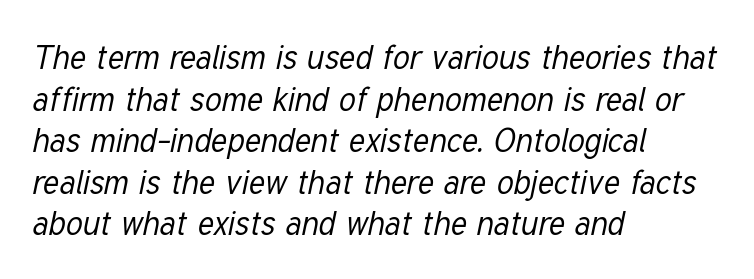
The image shows 33 px regular-weight, condensed type, italic (leaning right); set left-aligned, normal line spacing (1.26x), normal letter spacing, not underlined; low stroke contrast and a medium x-height.
